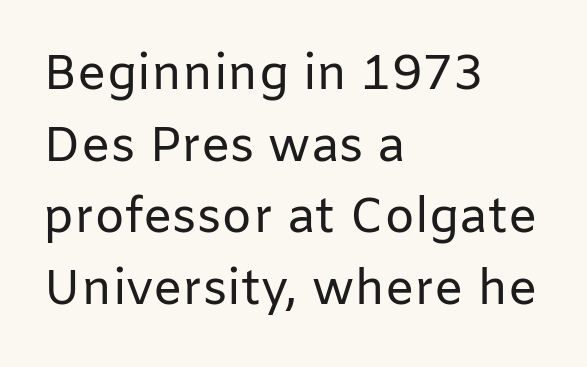
{"serif": "no", "italic": "no", "bold": "no", "weight": "regular", "width": "normal", "stroke_contrast": "low", "x_height": "medium", "monospaced": "no", "underline": "no", "align": "left", "line_spacing": "normal", "line_spacing_ratio": 1.46, "letter_spacing": "normal", "letter_spacing_em": 0.0, "glyph_px": 49}
